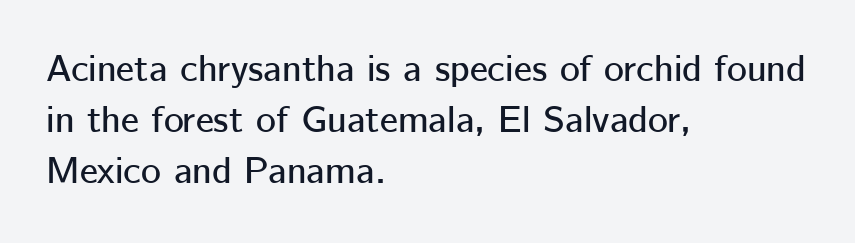
{"serif": "no", "italic": "no", "width": "normal", "stroke_contrast": "low", "x_height": "medium", "monospaced": "no", "underline": "no", "align": "left", "line_spacing": "normal", "line_spacing_ratio": 1.34, "letter_spacing": "normal", "letter_spacing_em": 0.0, "glyph_px": 38}
